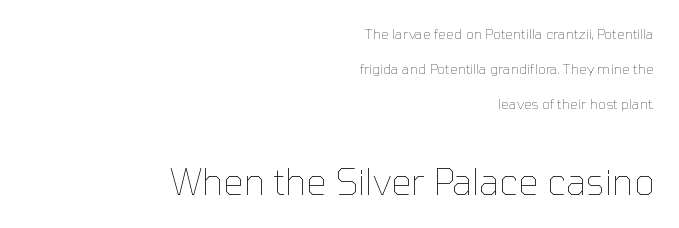
The image shows 36 px thin type, upright; set right-aligned, loose line spacing (2.5x), normal letter spacing, not underlined; the second (bottom) block is 2.57x larger; low stroke contrast and a medium x-height.
